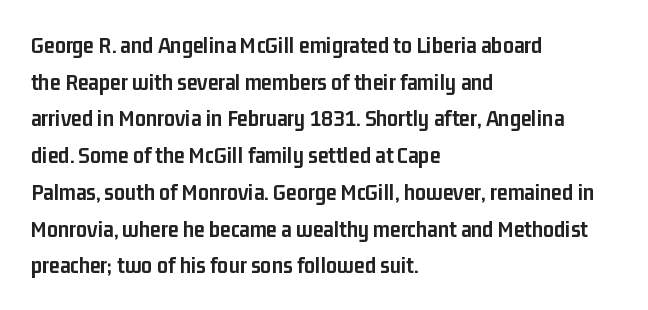
A typesetter would call this zero additional tracking. The letters stand upright; this is a roman face. Regular leading. The passage is arranged the way most books set body copy — flush left. Rule under the text: the space is simply empty. Strokes here are thick enough to call this a true bold.
